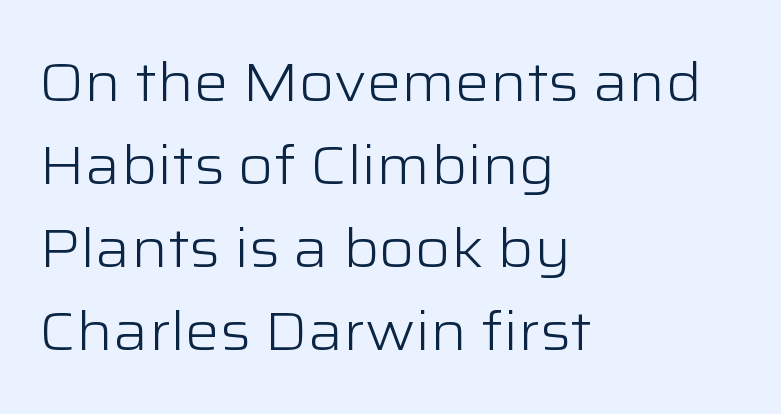
Q: Is the text bold? A: No.
Q: Is the text italic (slanted)? A: No, it is upright.
Q: Is the typeface a serif or a sans-serif typeface? A: Sans-serif.
Q: Is the text underlined? A: No.
Q: How is the paragraph aligned? A: Left-aligned.
Q: Is the spacing between letters normal or unusually wide? A: Normal.
Q: Is the spacing between lines tight, normal or loose? A: Normal.
Q: Width (condensed, normal, or wide)? A: Wide.
Q: Stroke contrast? A: Low.
Q: x-height? A: Medium.
Q: Monospaced? A: No.
